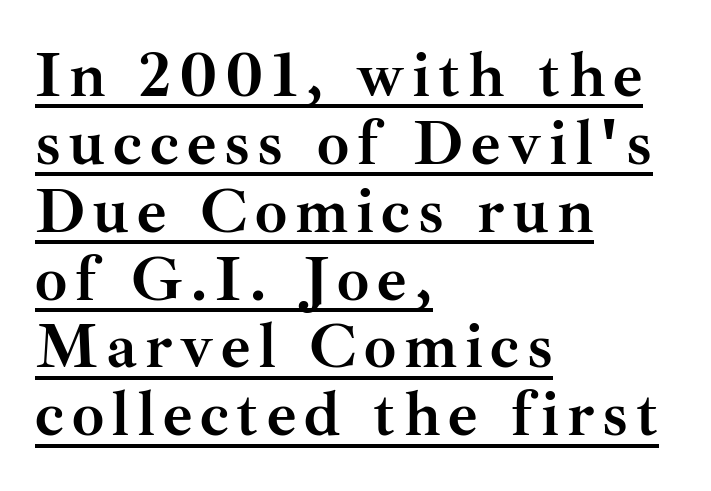
{"serif": "yes", "italic": "no", "bold": "yes", "weight": "semibold", "width": "normal", "stroke_contrast": "medium", "x_height": "small", "monospaced": "no", "underline": "yes", "align": "left", "line_spacing": "tight", "line_spacing_ratio": 1.06, "glyph_px": 64}
